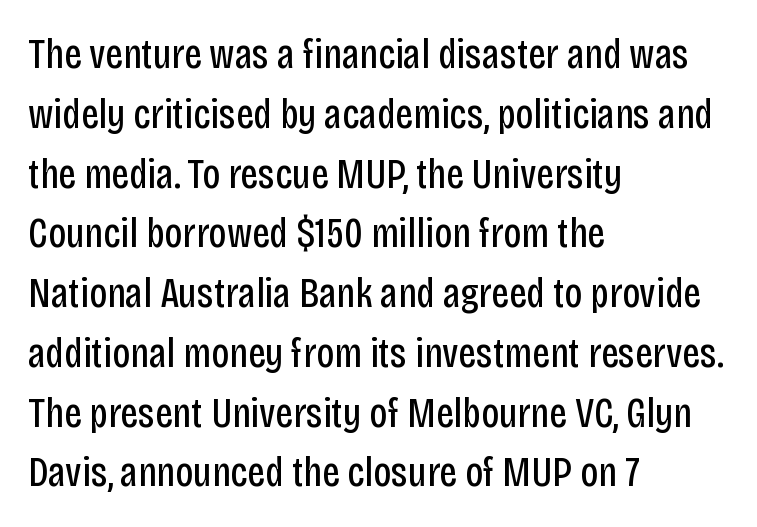
Quick note: underline off. Compared with typical body copy, the letter spacing here is the same. The rendering uses a moderate line-height, typical for paragraphs. Reading down the block, your eye returns to a fixed left position each line. Unlike a traditional serif, this face leaves its strokes unadorned. The font is comparable to plain body text, perhaps lighter.
